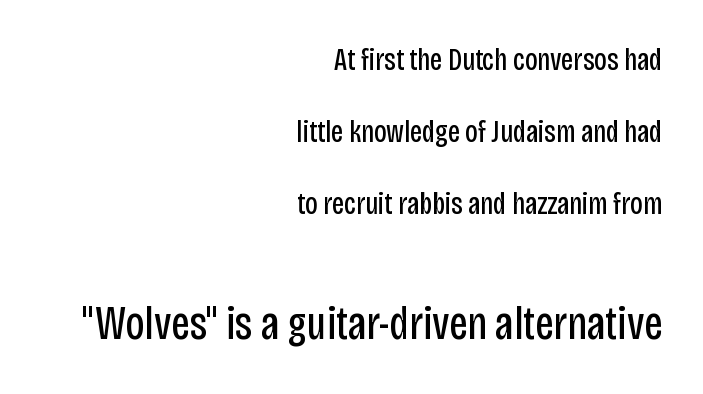
Q: Is the text bold? A: No.
Q: Is the text italic (slanted)? A: No, it is upright.
Q: Is the typeface a serif or a sans-serif typeface? A: Sans-serif.
Q: Is the text underlined? A: No.
Q: How is the paragraph aligned? A: Right-aligned.
Q: Is the spacing between letters normal or unusually wide? A: Normal.
Q: Is the spacing between lines tight, normal or loose? A: Loose.
Q: Which block of text is set in a larger size, the first (top) or the second (bottom)? A: The second (bottom) one.
Q: Width (condensed, normal, or wide)? A: Condensed.
Q: Stroke contrast? A: Low.
Q: x-height? A: Large.
Q: Monospaced? A: No.
